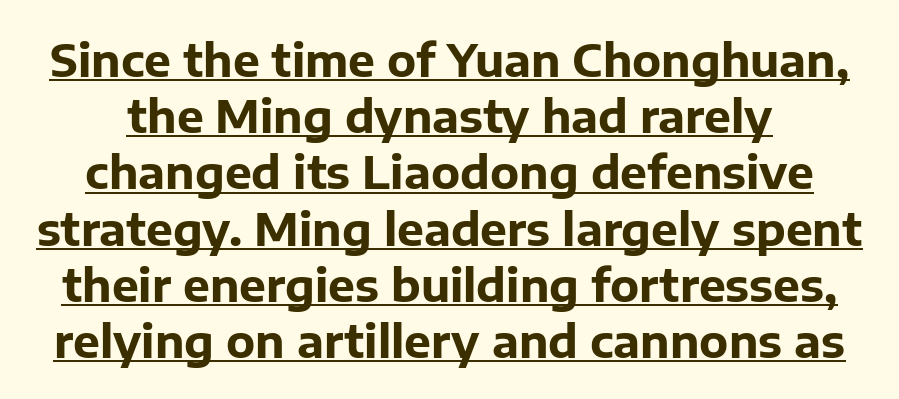
The image shows 45 px bold sans-serif type, upright; set normal line spacing (1.25x), normal letter spacing, underlined; low stroke contrast and a medium x-height.
